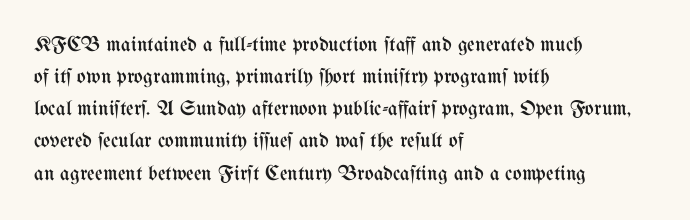
{"italic": "no", "bold": "no", "underline": "no", "align": "left", "line_spacing": "normal", "line_spacing_ratio": 1.53, "letter_spacing": "normal", "letter_spacing_em": 0.0, "glyph_px": 21}
